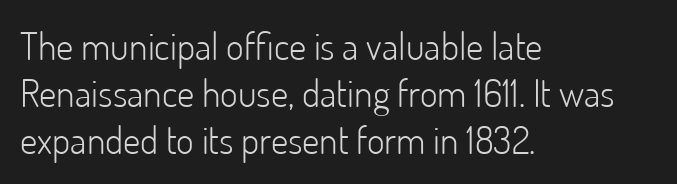
The image shows 38 px light sans-serif type, upright; set left-aligned, line spacing 1.24x, normal letter spacing, not underlined; low stroke contrast and a small x-height.
